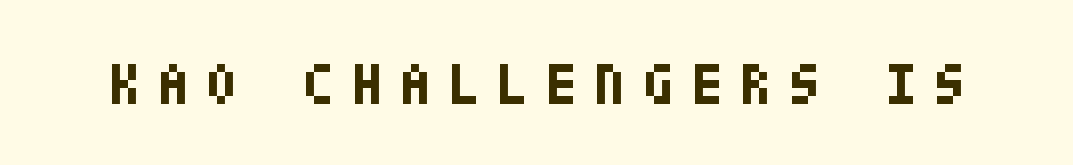
Q: Is the text bold? A: Yes.
Q: Is the text italic (slanted)? A: No, it is upright.
Q: Is the typeface a serif or a sans-serif typeface? A: Sans-serif.
Q: Is the text underlined? A: No.
Q: Is the spacing between letters normal or unusually wide? A: Unusually wide.
Q: Width (condensed, normal, or wide)? A: Condensed.
Q: Stroke contrast? A: Low.
Q: x-height? A: Large.
